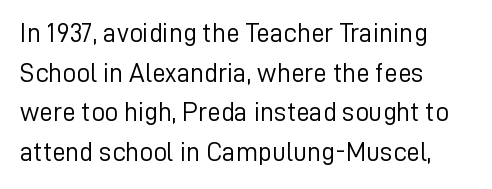
Q: Is the text bold? A: No.
Q: Is the text italic (slanted)? A: No, it is upright.
Q: Is the text underlined? A: No.
Q: How is the paragraph aligned? A: Left-aligned.
Q: Is the spacing between letters normal or unusually wide? A: Normal.
Q: Is the spacing between lines tight, normal or loose? A: Normal.
